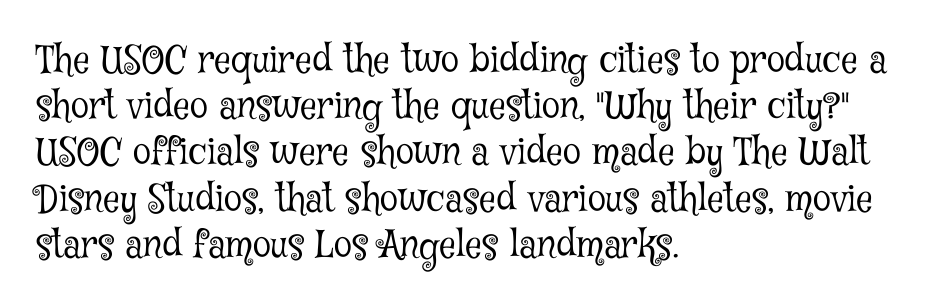
Character widths vary here, with narrow letters taking less room than wide ones. If you drew a ruler down the left edge, every line would touch it. Stroke terminals: seriffed. A clean baseline with only descenders dipping below it.
